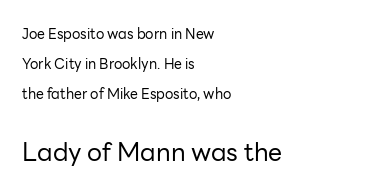
No chunkiness to these letters — they're not bold. Alignment: flush left. Small over large — that's the arrangement of the two blocks here. A great deal of white space separates one row of letters from the next. You can tell it's not italic because the verticals are truly vertical. Does extra space separate the letters? No, they use regular spacing.
